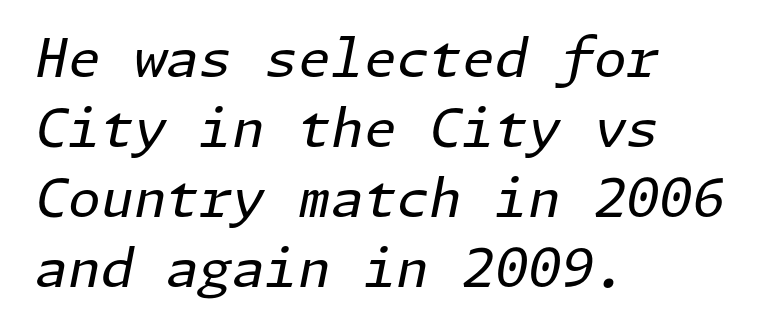
Q: Is the text bold? A: No.
Q: Is the text italic (slanted)? A: Yes, it leans right by about 11 degrees.
Q: Is the text underlined? A: No.
Q: How is the paragraph aligned? A: Left-aligned.
Q: Is the spacing between letters normal or unusually wide? A: Normal.
Q: Is the spacing between lines tight, normal or loose? A: Normal.
Q: Width (condensed, normal, or wide)? A: Normal.
Q: Stroke contrast? A: Low.
Q: x-height? A: Medium.
